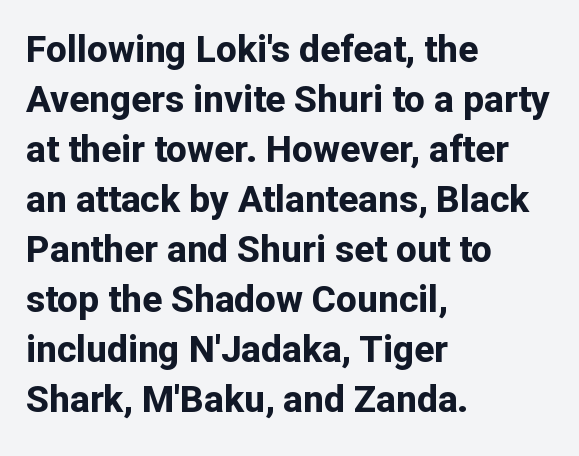
{"serif": "no", "italic": "no", "bold": "yes", "weight": "bold", "width": "normal", "stroke_contrast": "low", "x_height": "medium", "monospaced": "no", "underline": "no", "align": "left", "line_spacing": "normal", "line_spacing_ratio": 1.35, "letter_spacing": "normal", "letter_spacing_em": 0.0, "glyph_px": 37}
